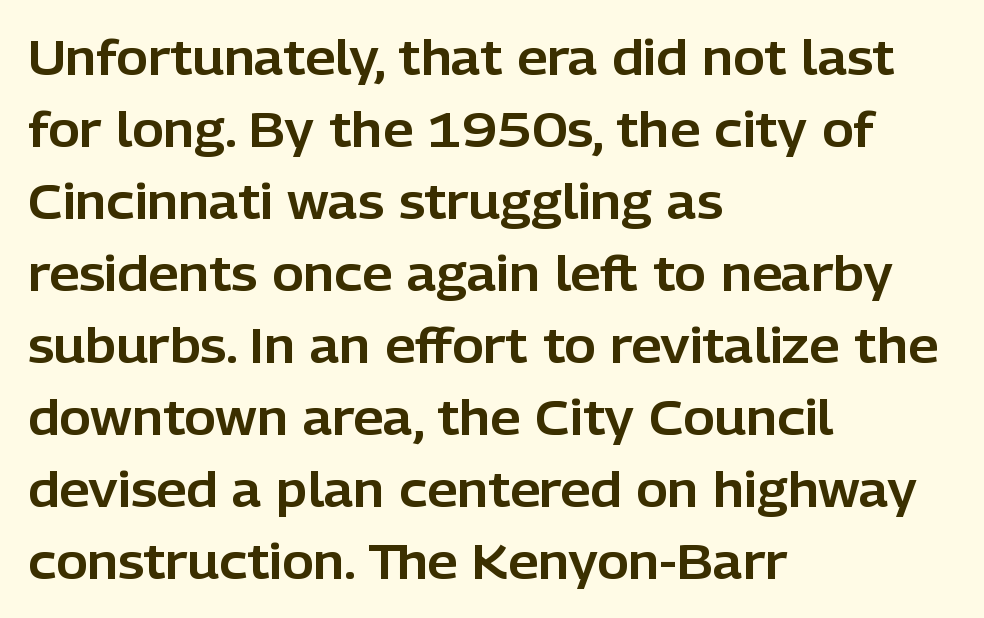
Q: Is the text italic (slanted)? A: No, it is upright.
Q: Is the typeface a serif or a sans-serif typeface? A: Sans-serif.
Q: Is the text underlined? A: No.
Q: How is the paragraph aligned? A: Left-aligned.
Q: Is the spacing between letters normal or unusually wide? A: Normal.
Q: Is the spacing between lines tight, normal or loose? A: Normal.
Q: Width (condensed, normal, or wide)? A: Normal.
Q: Stroke contrast? A: Low.
Q: x-height? A: Medium.
Q: Monospaced? A: No.
